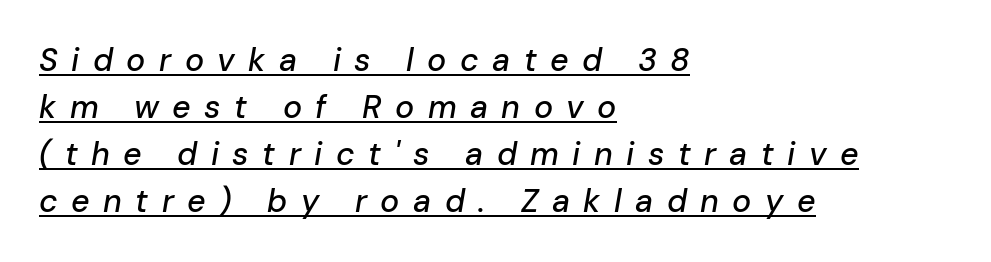
Q: Is the text italic (slanted)? A: Yes, it leans right by about 10 degrees.
Q: Is the text underlined? A: Yes.
Q: How is the paragraph aligned? A: Left-aligned.
Q: Is the spacing between letters normal or unusually wide? A: Unusually wide.
Q: Is the spacing between lines tight, normal or loose? A: Normal.
Q: Width (condensed, normal, or wide)? A: Normal.
Q: Stroke contrast? A: Low.
Q: x-height? A: Medium.
Q: Monospaced? A: No.
